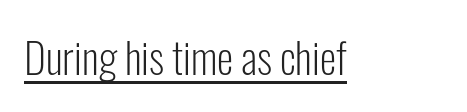
{"serif": "no", "italic": "no", "bold": "no", "weight": "light", "width": "condensed", "stroke_contrast": "low", "x_height": "medium", "monospaced": "no", "underline": "yes", "letter_spacing": "normal", "letter_spacing_em": 0.0, "glyph_px": 42}
